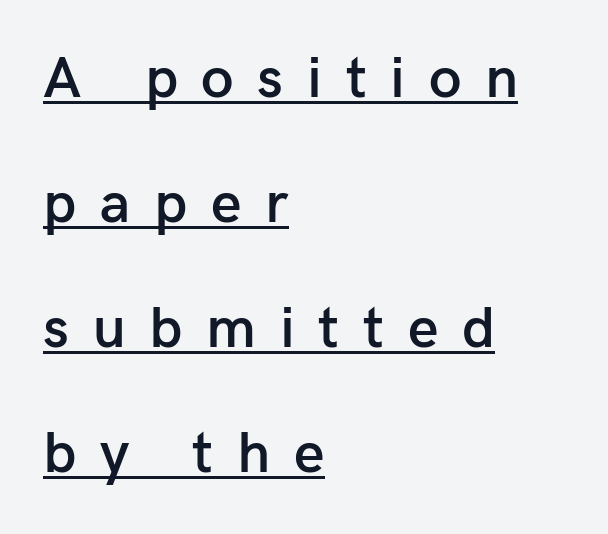
Q: Is the text bold? A: Semi-bold.
Q: Is the text italic (slanted)? A: No, it is upright.
Q: Is the typeface a serif or a sans-serif typeface? A: Sans-serif.
Q: Is the text underlined? A: Yes.
Q: How is the paragraph aligned? A: Left-aligned.
Q: Is the spacing between letters normal or unusually wide? A: Unusually wide.
Q: Is the spacing between lines tight, normal or loose? A: Loose.
Q: Width (condensed, normal, or wide)? A: Normal.
Q: Stroke contrast? A: Low.
Q: x-height? A: Medium.
Q: Monospaced? A: No.
